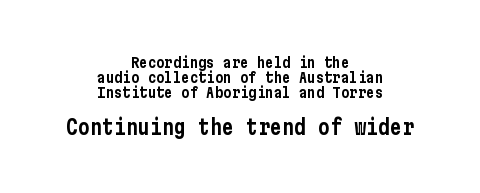
{"italic": "no", "underline": "no", "align": "center", "line_spacing": "tight", "line_spacing_ratio": 1.06, "letter_spacing": "normal", "letter_spacing_em": 0.0, "larger_block": "second", "size_ratio": 1.43, "glyph_px": 20}
